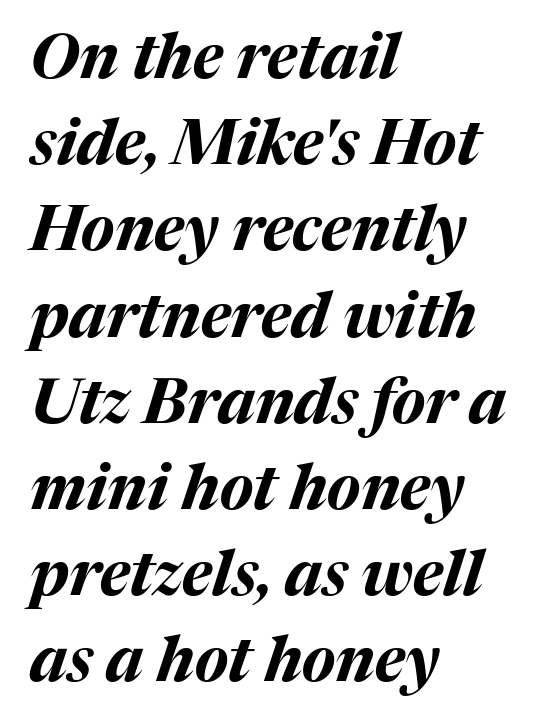
{"italic": "yes", "lean": "right", "slant_degrees": 17, "bold": "yes", "weight": "bold", "width": "normal", "stroke_contrast": "medium", "x_height": "medium", "monospaced": "no", "underline": "no", "align": "left", "line_spacing": "normal", "line_spacing_ratio": 1.39, "letter_spacing": "normal", "letter_spacing_em": 0.0, "glyph_px": 62}
